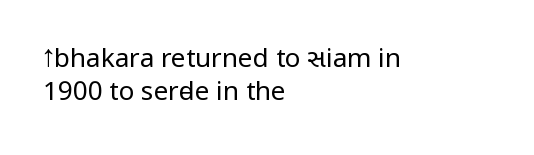
Q: Is the text bold? A: No.
Q: Is the text italic (slanted)? A: No, it is upright.
Q: Is the text underlined? A: No.
Q: How is the paragraph aligned? A: Left-aligned.
Q: Is the spacing between letters normal or unusually wide? A: Normal.
Q: Is the spacing between lines tight, normal or loose? A: Normal.
